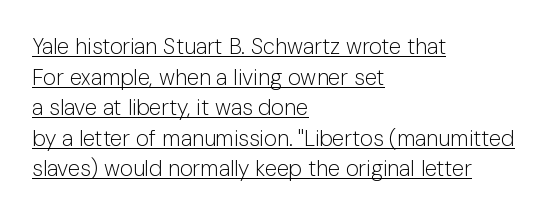
{"italic": "no", "bold": "no", "underline": "yes", "align": "left", "line_spacing": "normal", "line_spacing_ratio": 1.39, "letter_spacing": "normal", "letter_spacing_em": 0.0, "glyph_px": 22}
